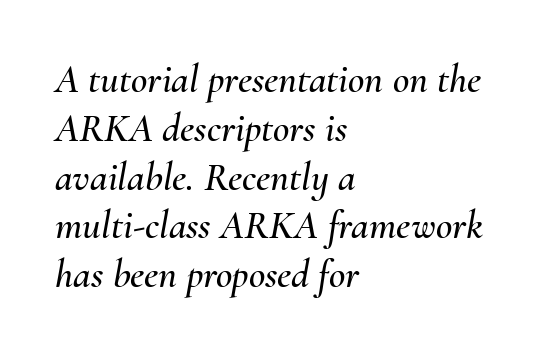
The image shows 40 px text type, italic (leaning right); set left-aligned, line spacing 1.22x, normal letter spacing, not underlined; medium stroke contrast and a small x-height.
